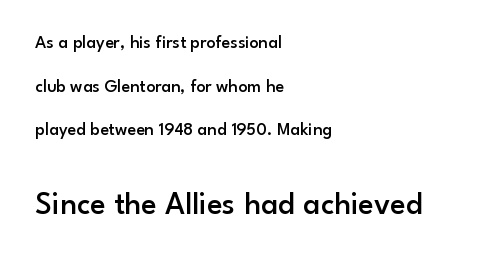
Q: Is the text bold? A: Semi-bold.
Q: Is the text italic (slanted)? A: No, it is upright.
Q: Is the typeface a serif or a sans-serif typeface? A: Sans-serif.
Q: Is the text underlined? A: No.
Q: How is the paragraph aligned? A: Left-aligned.
Q: Is the spacing between letters normal or unusually wide? A: Normal.
Q: Is the spacing between lines tight, normal or loose? A: Loose.
Q: Which block of text is set in a larger size, the first (top) or the second (bottom)? A: The second (bottom) one.
Q: Width (condensed, normal, or wide)? A: Normal.
Q: Stroke contrast? A: Low.
Q: x-height? A: Small.
Q: Monospaced? A: No.
